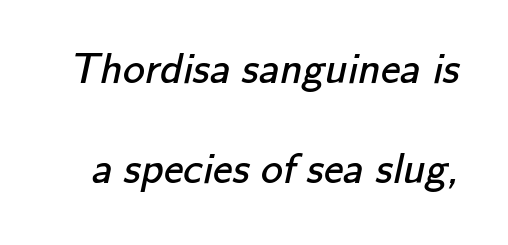
A clean baseline with only descenders dipping below it. Bold? No — there's no thickening of the strokes. Summary of vertical rhythm: relaxed, with wide interline spacing. These lines keep a tight, regular rhythm from letter to letter. A typesetter would call this proportional, since set widths differ per character. No feet cap the strokes, marking this as sans-serif type.
